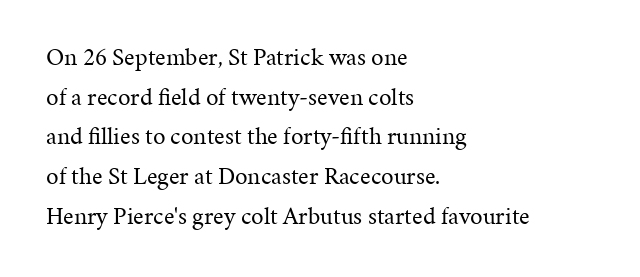
The image shows 25 px text type, upright; set left-aligned, normal line spacing (1.59x), normal letter spacing, not underlined.
